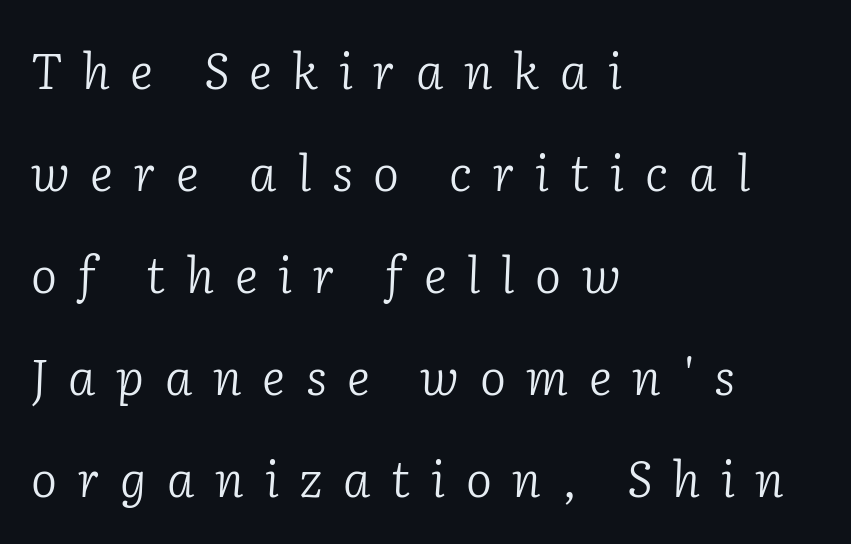
The image shows 49 px light serif type, italic (leaning right); set left-aligned, loose line spacing (2.08x), unusually wide letter spacing (+0.42 em), not underlined; low stroke contrast and a medium x-height.
